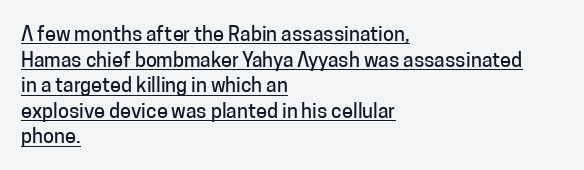
Q: Is the text italic (slanted)? A: No, it is upright.
Q: Is the text underlined? A: Yes.
Q: How is the paragraph aligned? A: Left-aligned.
Q: Is the spacing between letters normal or unusually wide? A: Normal.
Q: Is the spacing between lines tight, normal or loose? A: Normal.
